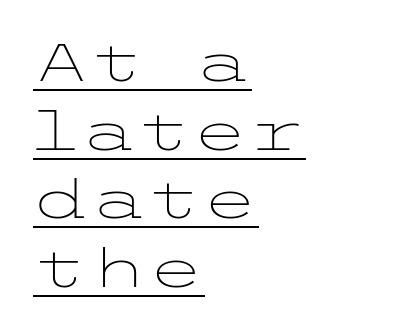
Alignment: flush left. The typeface chosen for these lines omits serifs. Vertical stems look standard width or narrower in stroke. Designer's note — italics off, roman on.
